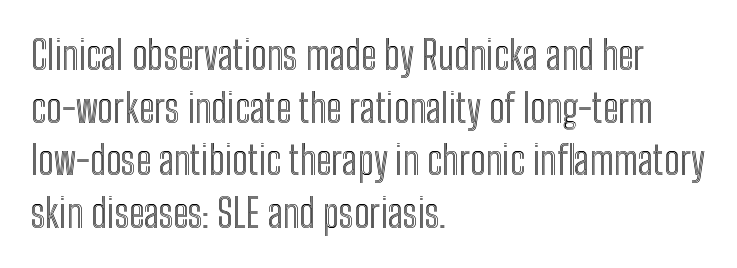
{"italic": "no", "width": "condensed", "x_height": "medium", "monospaced": "no", "underline": "no", "align": "left", "line_spacing": "normal", "line_spacing_ratio": 1.35, "letter_spacing": "normal", "letter_spacing_em": 0.0, "glyph_px": 39}
